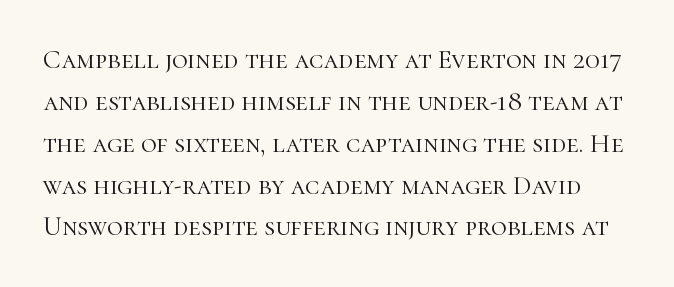
{"italic": "no", "bold": "no", "underline": "no", "line_spacing": "normal", "line_spacing_ratio": 1.55, "letter_spacing": "normal", "letter_spacing_em": 0.0, "glyph_px": 27}
